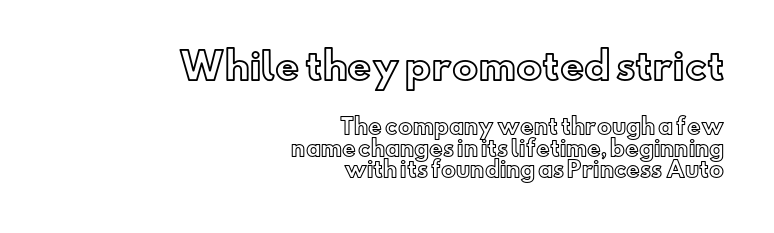
Each new line begins almost immediately beneath the previous one. Do the characters align in a grid? No, the font is proportional. Two sizes are in play, and the larger belongs to the first block. One-word summary of the alignment: right. The line texture is even and compact thanks to regular tracking.
